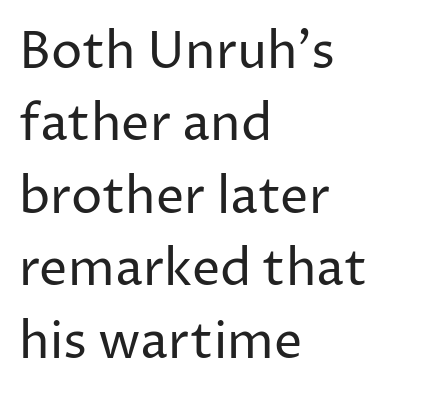
Q: Is the text bold? A: No.
Q: Is the text italic (slanted)? A: No, it is upright.
Q: Is the typeface a serif or a sans-serif typeface? A: Sans-serif.
Q: Is the text underlined? A: No.
Q: How is the paragraph aligned? A: Left-aligned.
Q: Is the spacing between letters normal or unusually wide? A: Normal.
Q: Is the spacing between lines tight, normal or loose? A: Normal.
Q: Width (condensed, normal, or wide)? A: Normal.
Q: Stroke contrast? A: Low.
Q: x-height? A: Medium.
Q: Monospaced? A: No.
